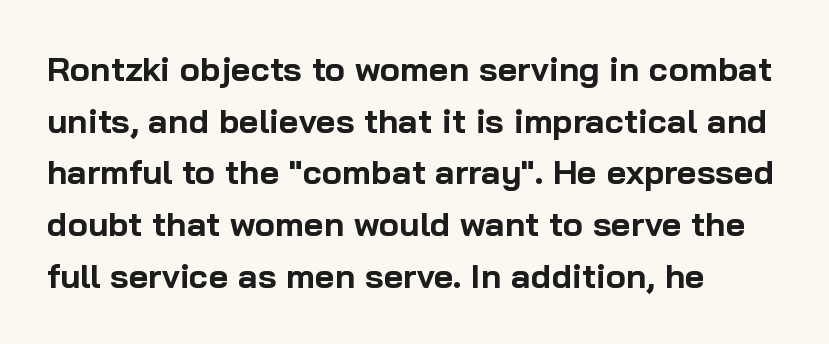
Vertical strokes here are truly vertical. The space beneath each line is pristine and unruled. Leading matches the norm, producing a regular column. The compositor pushed each line to the left boundary.
